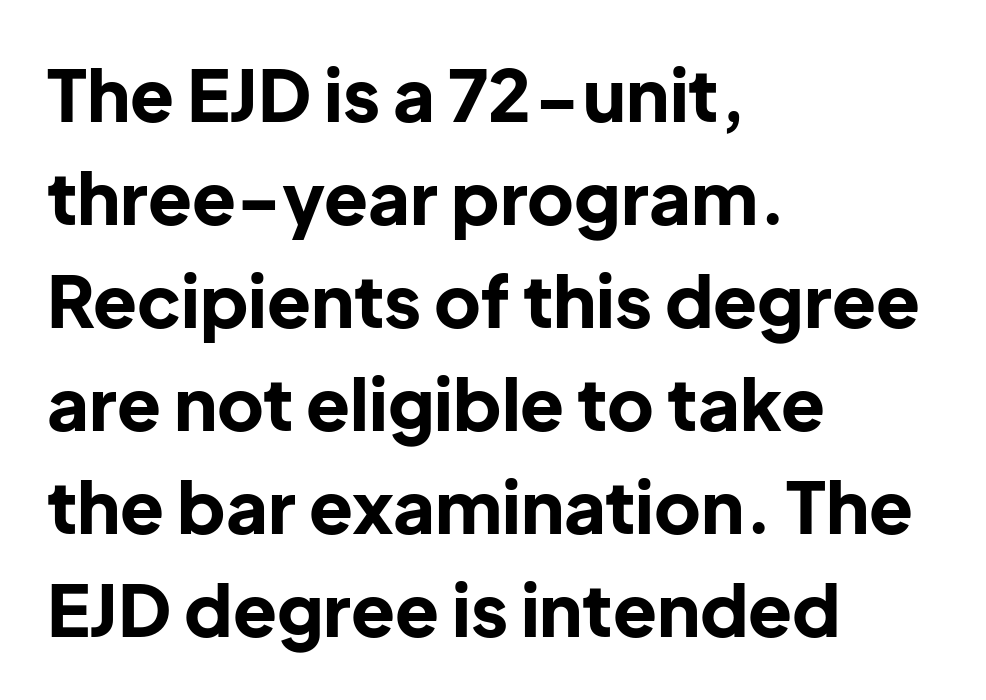
{"serif": "no", "italic": "no", "bold": "yes", "weight": "bold", "width": "normal", "stroke_contrast": "low", "x_height": "medium", "monospaced": "no", "underline": "no", "align": "left", "line_spacing": "normal", "line_spacing_ratio": 1.43, "letter_spacing": "normal", "letter_spacing_em": 0.0, "glyph_px": 72}
